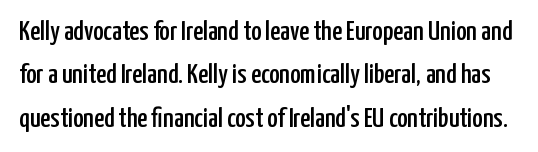
Compared with typical body copy, the letter spacing here is the same. A sans-serif font was chosen for this passage. The letters advance in unequal steps, a hallmark of proportional type. Notice how the stems are strictly vertical — no italics here.
